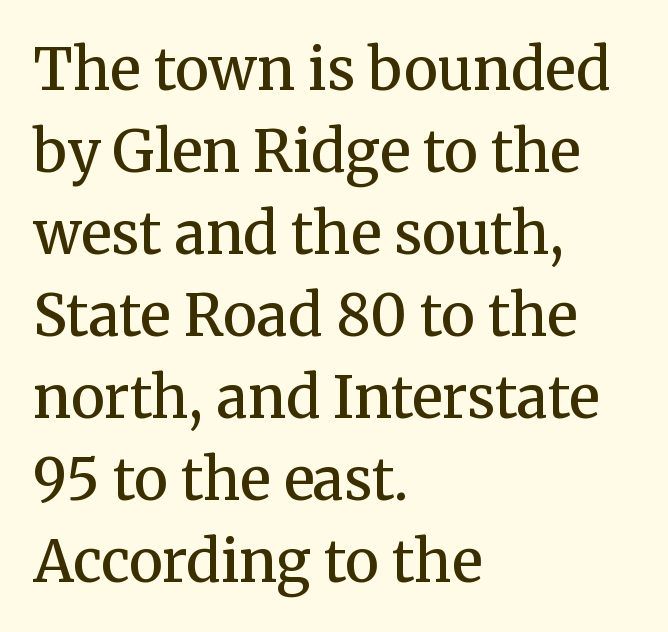
The image shows 57 px semibold serif type, upright; set left-aligned, normal line spacing (1.44x), normal letter spacing, not underlined; medium stroke contrast and a medium x-height.
